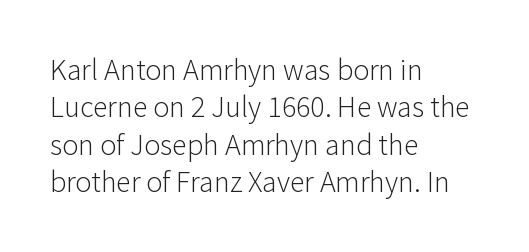
The image shows 30 px light sans-serif type, upright; set left-aligned, normal line spacing (1.25x), normal letter spacing, not underlined; low stroke contrast and a medium x-height.
